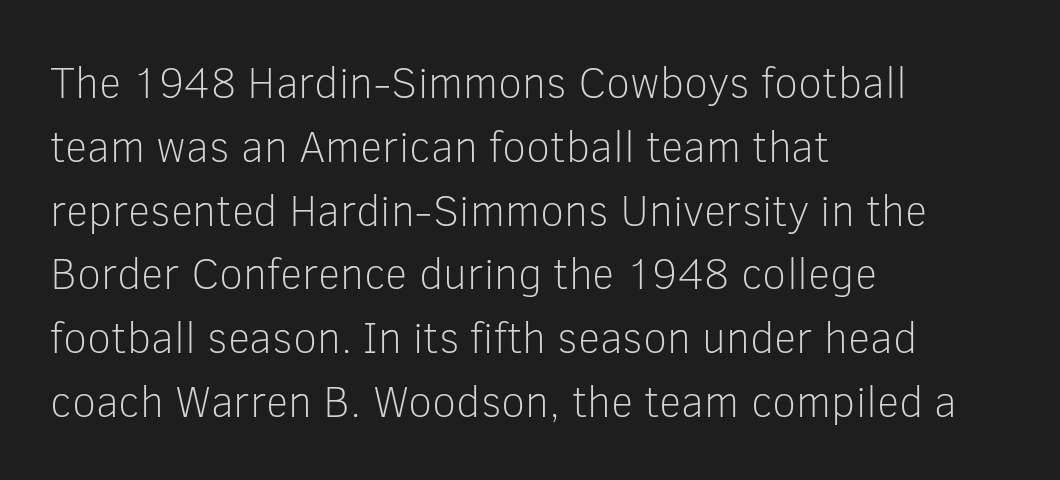
{"serif": "no", "italic": "no", "bold": "no", "weight": "light", "width": "normal", "stroke_contrast": "low", "x_height": "medium", "monospaced": "no", "underline": "no", "align": "left", "line_spacing": "normal", "line_spacing_ratio": 1.45, "letter_spacing": "normal", "letter_spacing_em": 0.0, "glyph_px": 44}
